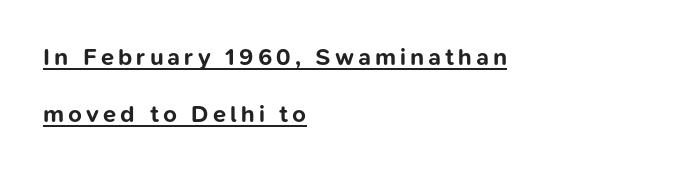
The image shows 24 px bold type, upright; set left-aligned, loose line spacing (2.38x), underlined.
